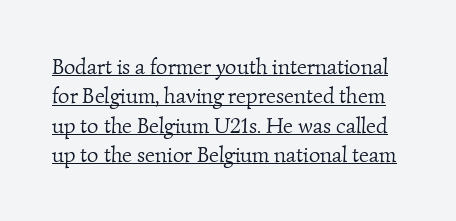
Q: Is the text bold? A: No.
Q: Is the text underlined? A: Yes.
Q: Is the spacing between letters normal or unusually wide? A: Normal.
Q: Is the spacing between lines tight, normal or loose? A: Normal.
